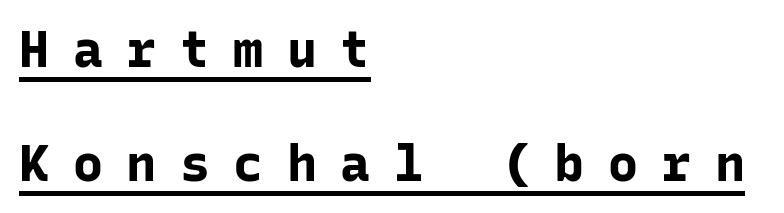
Q: Is the text bold? A: Yes.
Q: Is the text italic (slanted)? A: No, it is upright.
Q: Is the typeface a serif or a sans-serif typeface? A: Sans-serif.
Q: Is the text underlined? A: Yes.
Q: How is the paragraph aligned? A: Left-aligned.
Q: Is the spacing between letters normal or unusually wide? A: Unusually wide.
Q: Is the spacing between lines tight, normal or loose? A: Loose.
Q: Width (condensed, normal, or wide)? A: Normal.
Q: Stroke contrast? A: Low.
Q: x-height? A: Medium.
Q: Monospaced? A: Yes.
